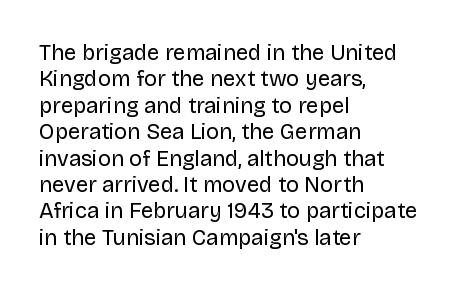
This sample uses an upright cut, with every glyph sitting square on the baseline. Underlining? Definitely not there. Heaviness? Minimal to ordinary, like unemphasized prose. Short note: letters normally spaced. Where is the straight margin? On the left.
